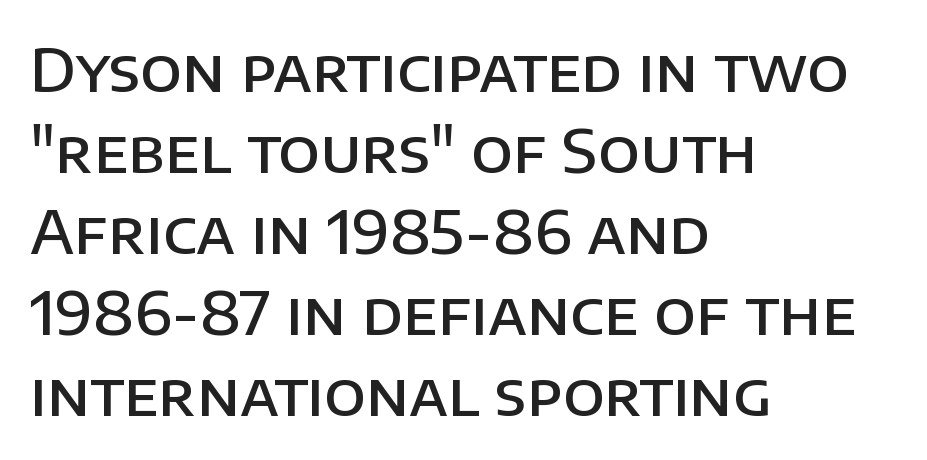
{"serif": "no", "italic": "no", "bold": "semi", "weight": "semibold", "width": "normal", "stroke_contrast": "low", "x_height": "large", "monospaced": "no", "underline": "no", "align": "left", "line_spacing": "normal", "line_spacing_ratio": 1.35, "letter_spacing": "normal", "letter_spacing_em": 0.0, "glyph_px": 60}
